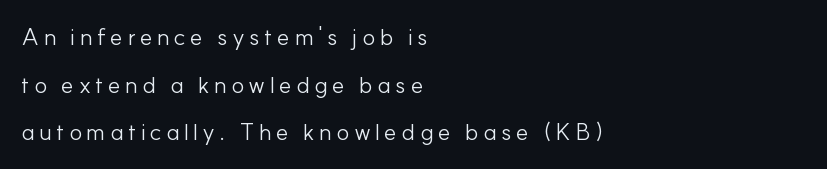
What's the leading like? Stretched, with rows far apart. No letter is thick-stroked: the sample isn't bold. A roman cut, with each character standing at attention. All the whitespace from short lines collects on the right. Clear beneath every line of the passage.
